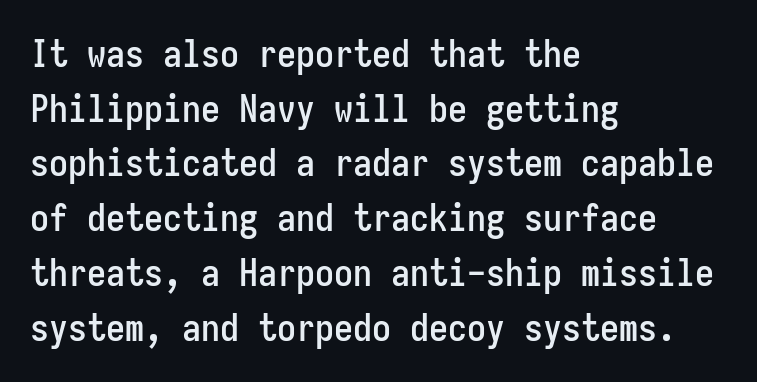
Are there feet on the stems? There aren't — it's a sans. Normally led — the rows are evenly, conventionally spaced. How are the letters spaced? Ordinarily, with no added tracking. The letters stand upright; this is a roman face. Spacing verdict: monospaced, one width for all characters. The foot of each line stays bare and open.
